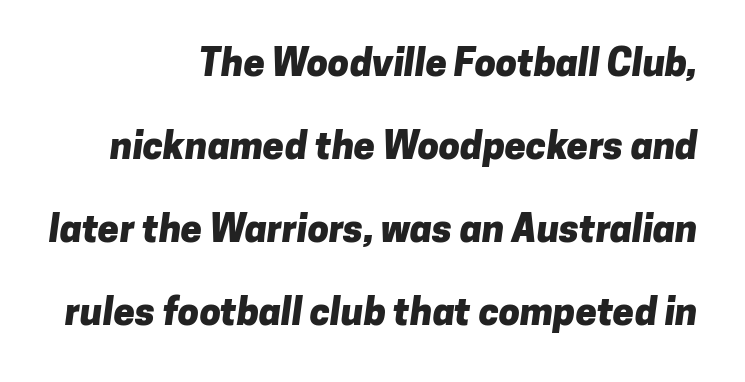
{"serif": "no", "bold": "yes", "weight": "heavy", "width": "normal", "stroke_contrast": "low", "x_height": "medium", "monospaced": "no", "underline": "no", "align": "right", "line_spacing": "loose", "line_spacing_ratio": 2.18, "letter_spacing": "normal", "letter_spacing_em": 0.0, "glyph_px": 38}
